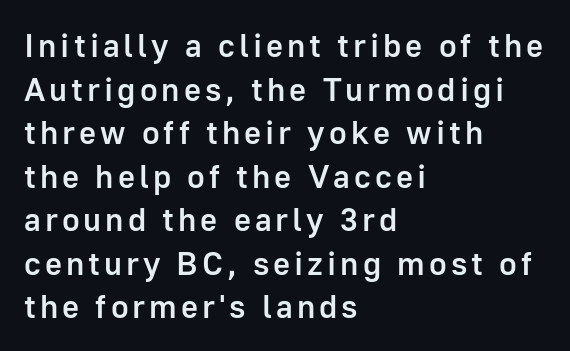
The image shows 33 px semibold sans-serif type, upright; set left-aligned, normal line spacing (1.32x), not underlined; low stroke contrast and a medium x-height.
